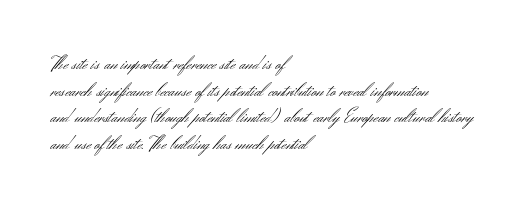
Q: Is the text bold? A: No.
Q: Is the text italic (slanted)? A: Yes.
Q: Is the text underlined? A: No.
Q: How is the paragraph aligned? A: Left-aligned.
Q: Is the spacing between letters normal or unusually wide? A: Normal.
Q: Is the spacing between lines tight, normal or loose? A: Normal.
